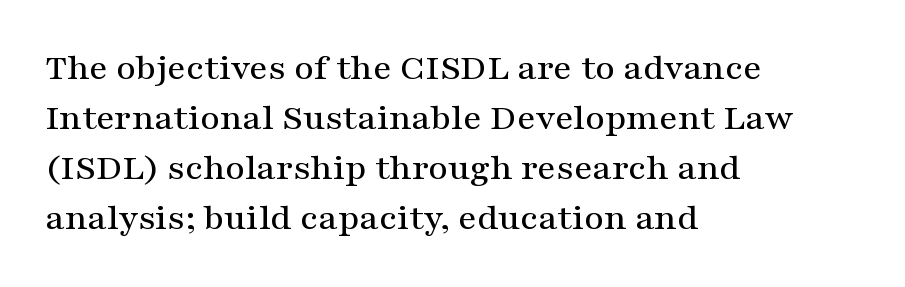
Q: Is the text italic (slanted)? A: No, it is upright.
Q: Is the typeface a serif or a sans-serif typeface? A: Serif.
Q: Is the text underlined? A: No.
Q: How is the paragraph aligned? A: Left-aligned.
Q: Is the spacing between letters normal or unusually wide? A: Normal.
Q: Is the spacing between lines tight, normal or loose? A: Normal.
Q: Width (condensed, normal, or wide)? A: Wide.
Q: Stroke contrast? A: Medium.
Q: x-height? A: Medium.
Q: Monospaced? A: No.
